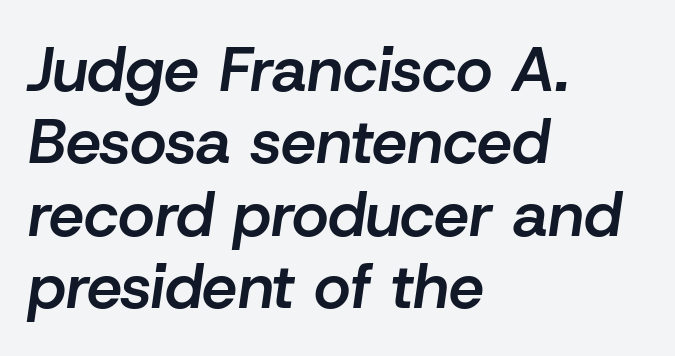
The image shows 63 px semibold type, italic (leaning right); set left-aligned, tight line spacing (1.15x), normal letter spacing, not underlined; low stroke contrast and a medium x-height.
